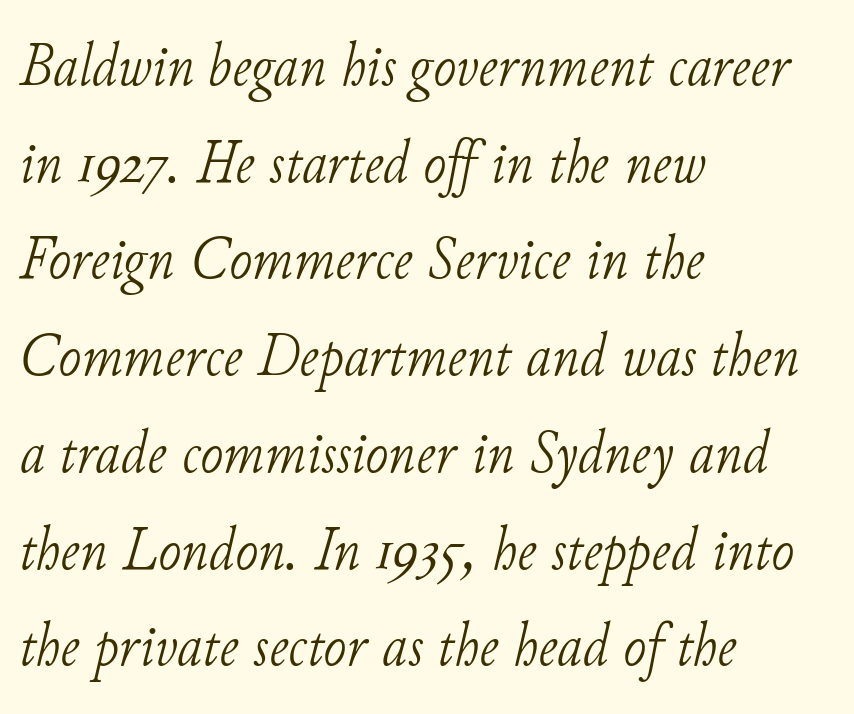
Quick note: italic. A serif font was chosen for this passage. The letterforms sit shoulder to shoulder at normal distance. This sample has the flowing, uneven cadence of proportional lettering. The zone under the glyphs is completely vacant. Quick note: interline space is typical.
